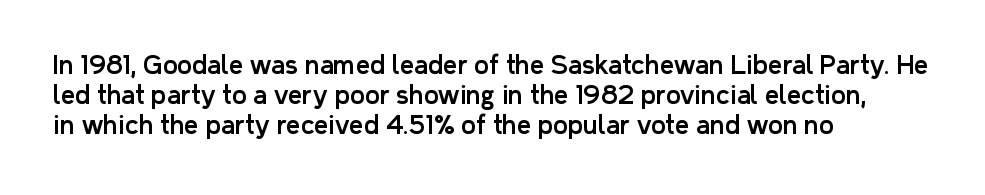
Standard letterfit; no display-style spreading of the glyphs. A typesetter would mark this as roman, not italic. Does the copy run flush right? No — it runs flush left. Words float on clear page, feet unadorned.
